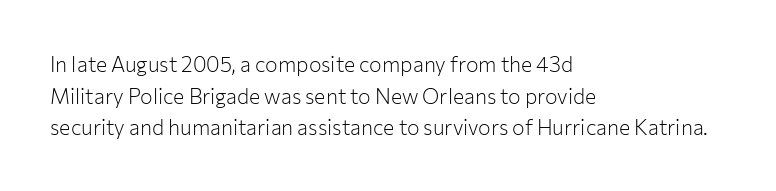
Style check: upright. Leftover space on each line is placed entirely after the last word. The rows are spaced the way most documents space them. The font is comparable to plain body text, perhaps lighter. Honestly, there is no underline to notice here at all. Nobody touched the tracking dial on this one.
